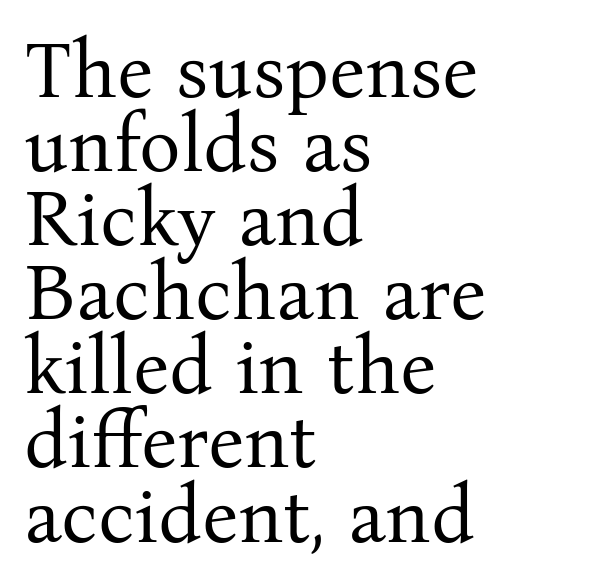
The image shows 78 px regular-weight serif type, upright; set left-aligned, tight line spacing (0.95x), normal letter spacing, not underlined; medium stroke contrast and a medium x-height.
